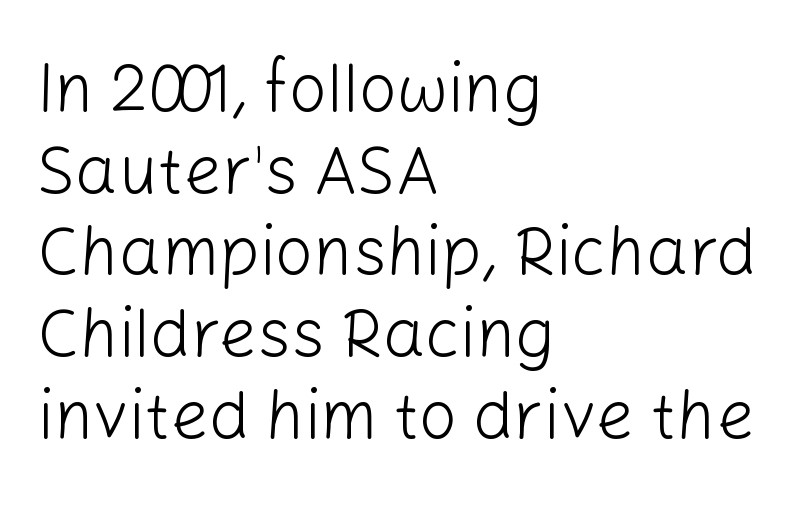
{"serif": "no", "italic": "no", "bold": "no", "weight": "light", "width": "normal", "stroke_contrast": "low", "x_height": "medium", "monospaced": "no", "underline": "no", "align": "left", "line_spacing_ratio": 1.22, "letter_spacing": "normal", "letter_spacing_em": 0.0, "glyph_px": 67}
